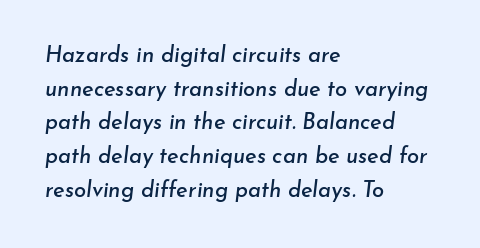
{"italic": "yes", "lean": "right", "slant_degrees": 7, "underline": "no", "align": "left", "line_spacing": "normal", "line_spacing_ratio": 1.53, "letter_spacing": "normal", "letter_spacing_em": 0.0, "glyph_px": 22}
